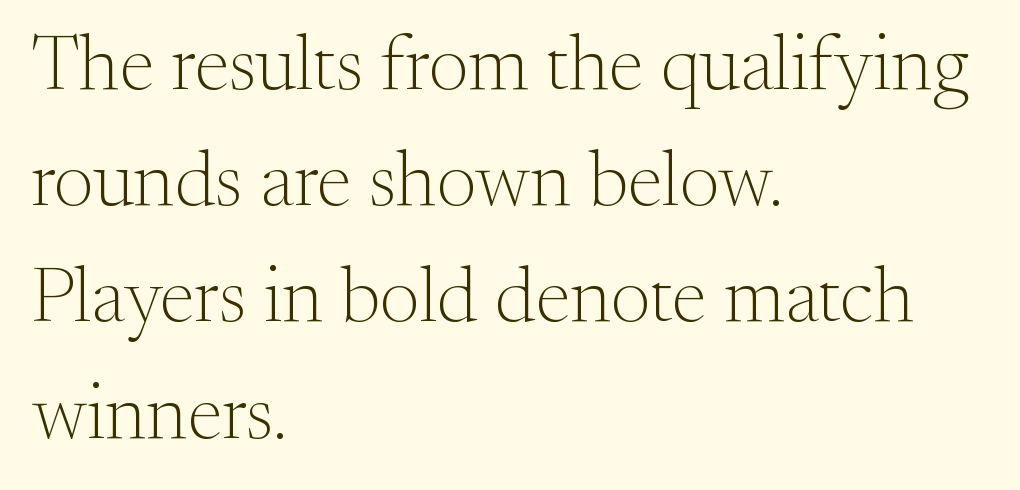
{"serif": "yes", "italic": "no", "bold": "no", "weight": "light", "width": "normal", "stroke_contrast": "medium", "x_height": "small", "monospaced": "no", "underline": "no", "align": "left", "line_spacing": "normal", "line_spacing_ratio": 1.49, "letter_spacing": "normal", "letter_spacing_em": 0.0, "glyph_px": 78}
